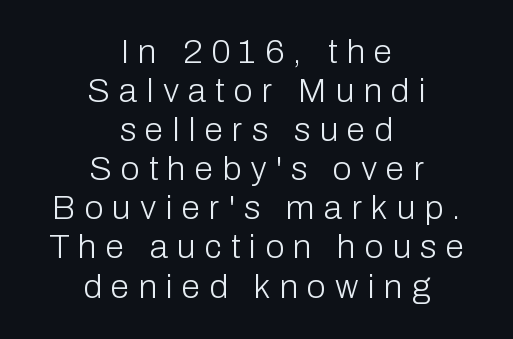
{"serif": "no", "italic": "no", "bold": "no", "weight": "light", "width": "normal", "stroke_contrast": "low", "x_height": "medium", "monospaced": "no", "underline": "no", "align": "center", "line_spacing": "tight", "line_spacing_ratio": 1.15, "letter_spacing": "wide", "letter_spacing_em": 0.27, "glyph_px": 34}
